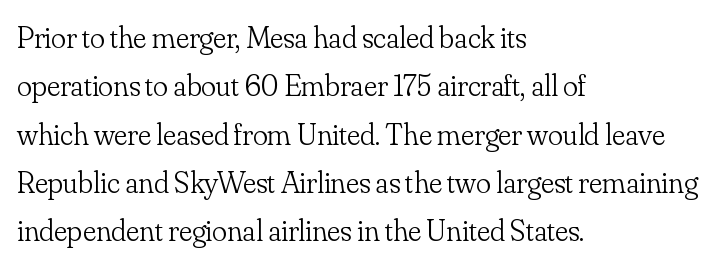
A typesetter would call this proportional, since set widths differ per character. Each stroke keeps to a modest, everyday thickness or less. The line texture is even and compact thanks to regular tracking. Honestly, there is no underline to notice here at all.
